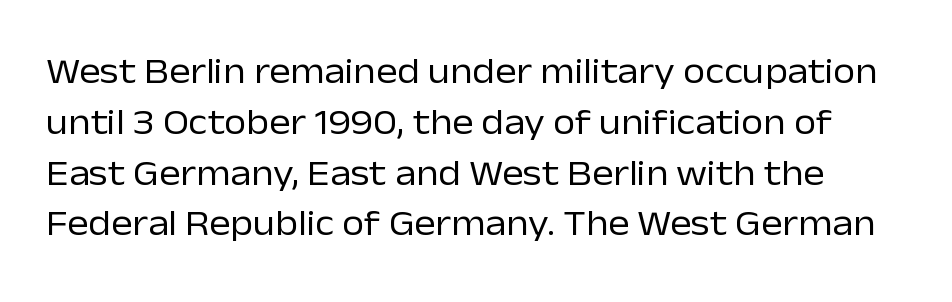
Q: Is the text bold? A: No.
Q: Is the text italic (slanted)? A: No, it is upright.
Q: Is the typeface a serif or a sans-serif typeface? A: Sans-serif.
Q: Is the text underlined? A: No.
Q: Is the spacing between letters normal or unusually wide? A: Normal.
Q: Is the spacing between lines tight, normal or loose? A: Normal.
Q: Width (condensed, normal, or wide)? A: Normal.
Q: Stroke contrast? A: Low.
Q: x-height? A: Medium.
Q: Monospaced? A: No.
